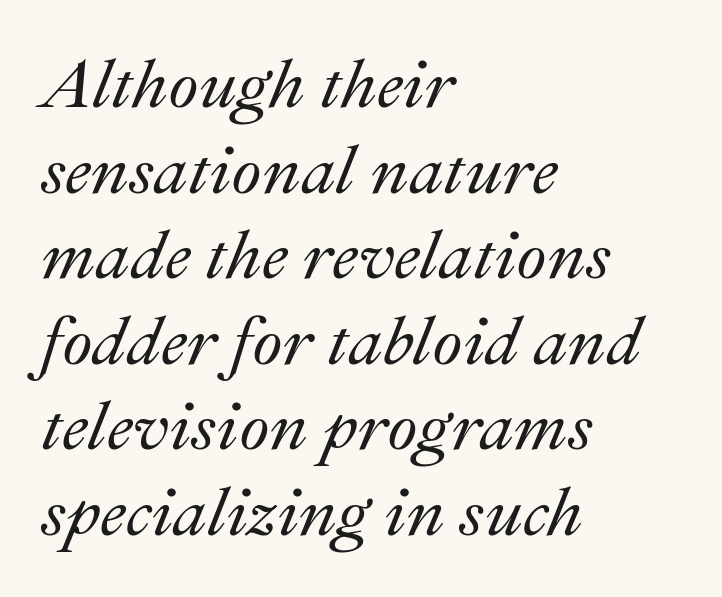
The image shows 69 px text type, italic (leaning right); set left-aligned, line spacing 1.24x, normal letter spacing, not underlined; medium stroke contrast and a small x-height.
